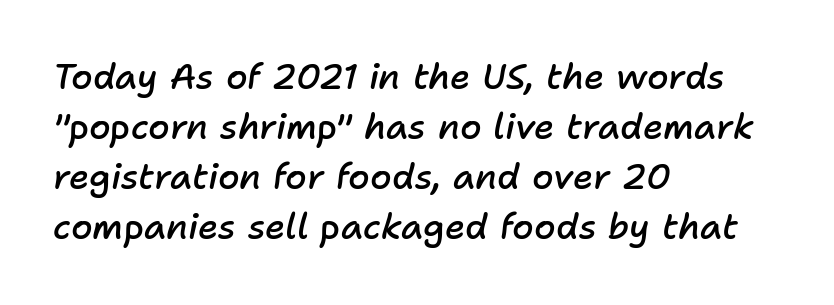
Q: Is the text bold? A: Semi-bold.
Q: Is the text italic (slanted)? A: Yes, it leans right by about 11 degrees.
Q: Is the text underlined? A: No.
Q: How is the paragraph aligned? A: Left-aligned.
Q: Is the spacing between letters normal or unusually wide? A: Normal.
Q: Is the spacing between lines tight, normal or loose? A: Normal.
Q: Width (condensed, normal, or wide)? A: Normal.
Q: Stroke contrast? A: Low.
Q: x-height? A: Medium.
Q: Monospaced? A: No.
